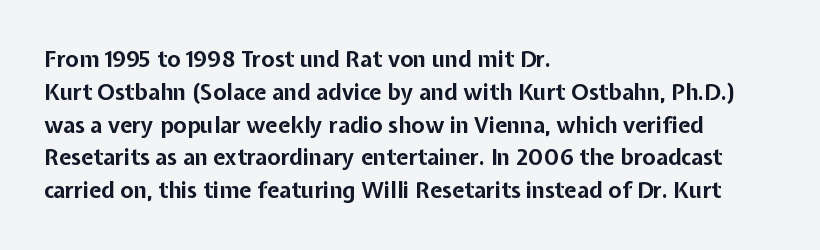
{"italic": "no", "bold": "yes", "underline": "no", "align": "left", "line_spacing": "normal", "line_spacing_ratio": 1.49, "letter_spacing": "normal", "letter_spacing_em": 0.0, "glyph_px": 22}
